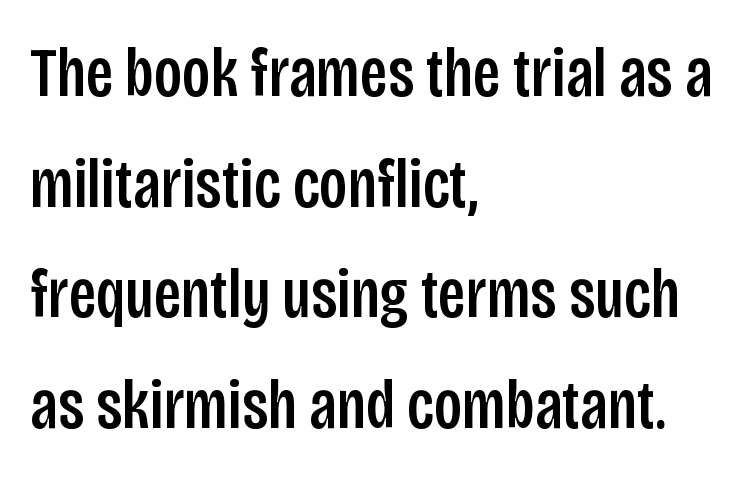
{"serif": "no", "italic": "no", "width": "condensed", "stroke_contrast": "low", "x_height": "large", "monospaced": "no", "underline": "no", "align": "left", "line_spacing": "normal", "line_spacing_ratio": 1.58, "letter_spacing": "normal", "letter_spacing_em": 0.0, "glyph_px": 70}
